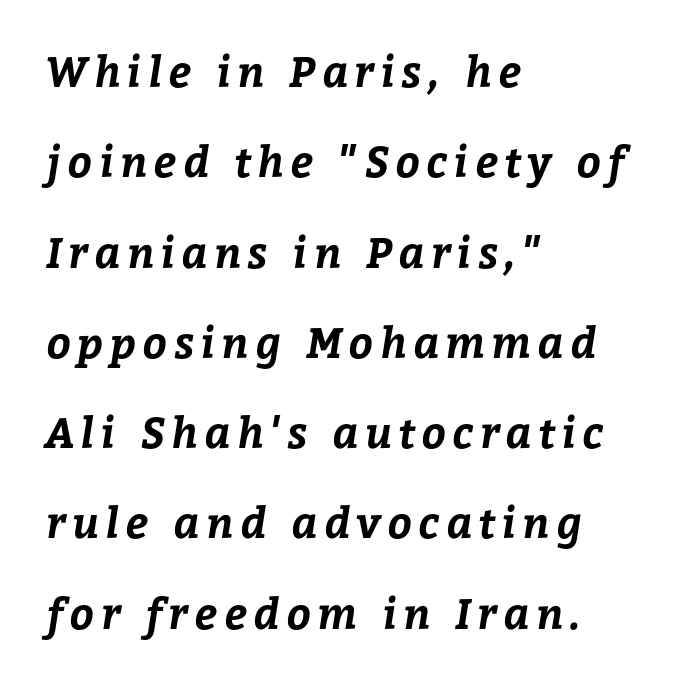
Q: Is the text bold? A: Yes.
Q: Is the text underlined? A: No.
Q: How is the paragraph aligned? A: Left-aligned.
Q: Is the spacing between lines tight, normal or loose? A: Loose.
Q: Width (condensed, normal, or wide)? A: Normal.
Q: Stroke contrast? A: Low.
Q: x-height? A: Medium.
Q: Monospaced? A: No.
